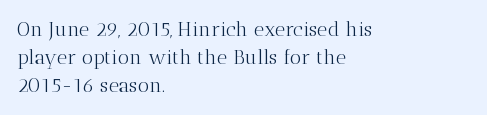
Nobody drew a line under any word here. When letters stand straight like this, we call the style roman or upright. The lines sit at an ordinary, default distance from one another. Summary of weight: not heavy and not bold.
